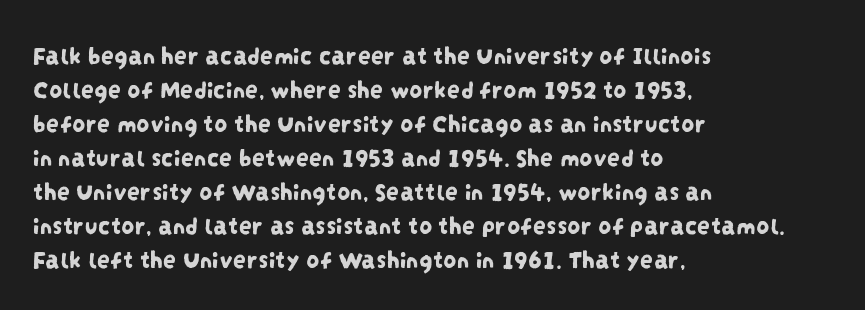
The image shows 26 px text type; set left-aligned, normal line spacing (1.31x), normal letter spacing, not underlined.
